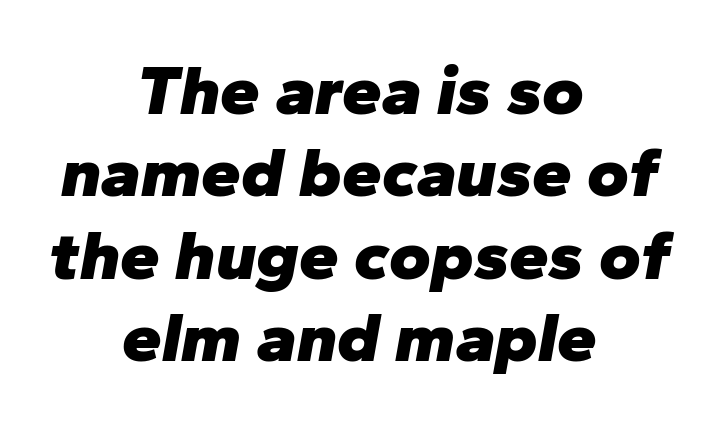
The paragraph shown floats in the horizontal middle. A dark, heavy texture on the line: the type is bold. Only glyphs here, with clear space below each row. Every character sits at an angle, as italics do.
